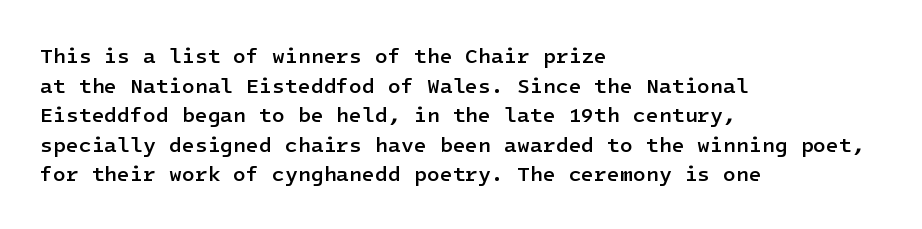
{"italic": "no", "bold": "semi", "underline": "no", "align": "left", "line_spacing": "normal", "line_spacing_ratio": 1.41, "letter_spacing": "normal", "letter_spacing_em": 0.0, "glyph_px": 21}
